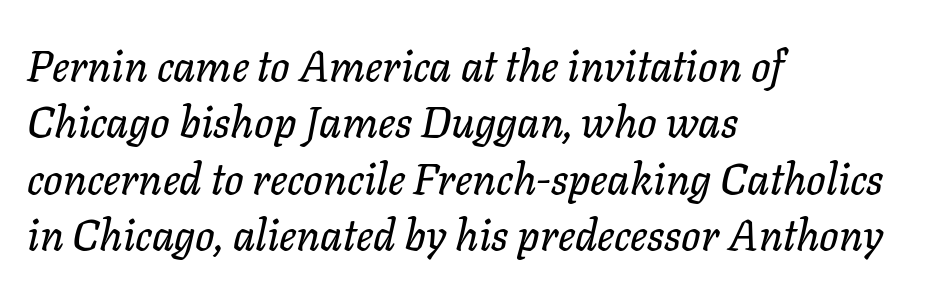
{"italic": "yes", "lean": "right", "slant_degrees": 11, "width": "normal", "stroke_contrast": "low", "x_height": "medium", "monospaced": "no", "underline": "no", "align": "left", "line_spacing": "normal", "line_spacing_ratio": 1.31, "letter_spacing": "normal", "letter_spacing_em": 0.0, "glyph_px": 43}
